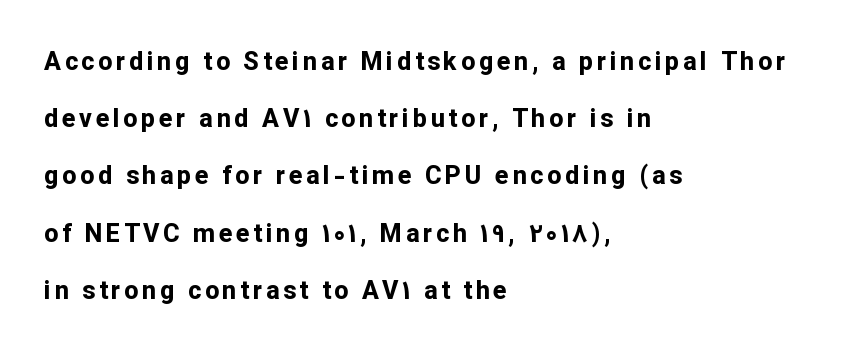
{"italic": "no", "bold": "yes", "underline": "no", "align": "left", "line_spacing": "loose", "line_spacing_ratio": 2.29, "glyph_px": 25}
